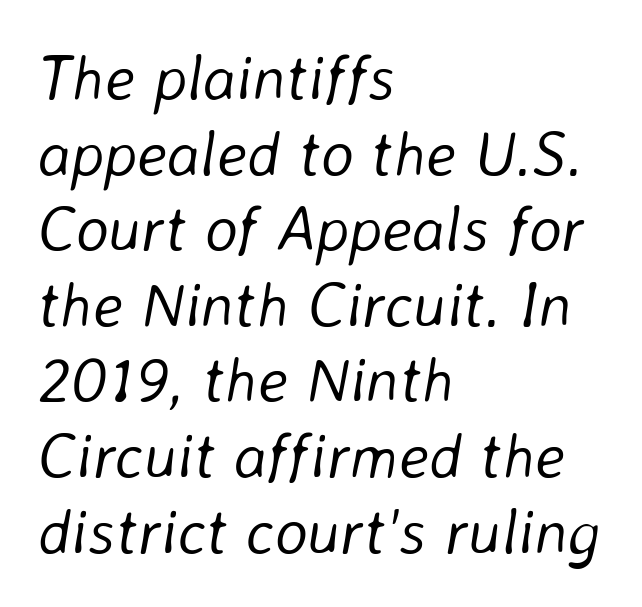
The letterforms sit shoulder to shoulder at normal distance. The cut favours lightness, reaching ordinary text weight at its darkest. All the whitespace from short lines collects on the right. The whole block is typeset with a tilt. Proportional: the letters do not fall into vertical columns. The string is rendered with underlining switched off.
